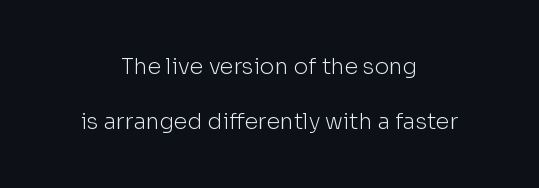
These lines stand farther apart than default settings would place them. Any mark beneath the type? The region is blank. This reads as an unemphasized weight, regular at the heaviest. Caption: standard tracking, unaltered.
